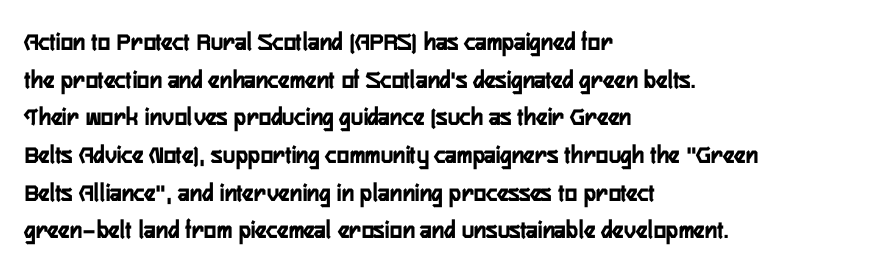
The image shows 26 px text type, upright; set left-aligned, normal line spacing (1.45x), normal letter spacing, not underlined.
